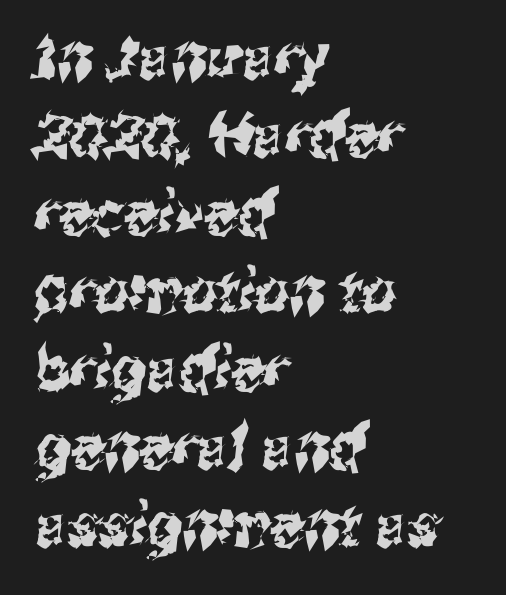
Q: Is the typeface a serif or a sans-serif typeface? A: Sans-serif.
Q: Is the text underlined? A: No.
Q: How is the paragraph aligned? A: Left-aligned.
Q: Is the spacing between letters normal or unusually wide? A: Normal.
Q: Is the spacing between lines tight, normal or loose? A: Normal.
Q: Width (condensed, normal, or wide)? A: Condensed.
Q: Stroke contrast? A: Medium.
Q: x-height? A: Medium.
Q: Monospaced? A: No.
